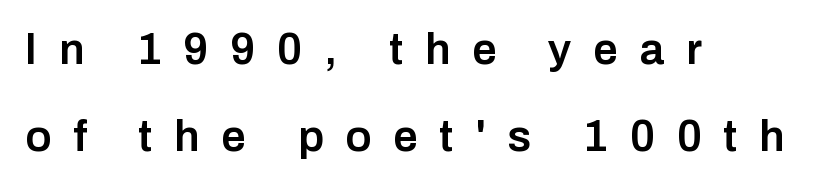
Q: Is the text bold? A: Semi-bold.
Q: Is the text italic (slanted)? A: No, it is upright.
Q: Is the typeface a serif or a sans-serif typeface? A: Sans-serif.
Q: Is the text underlined? A: No.
Q: How is the paragraph aligned? A: Left-aligned.
Q: Is the spacing between letters normal or unusually wide? A: Unusually wide.
Q: Is the spacing between lines tight, normal or loose? A: Loose.
Q: Width (condensed, normal, or wide)? A: Normal.
Q: Stroke contrast? A: Low.
Q: x-height? A: Medium.
Q: Monospaced? A: No.
